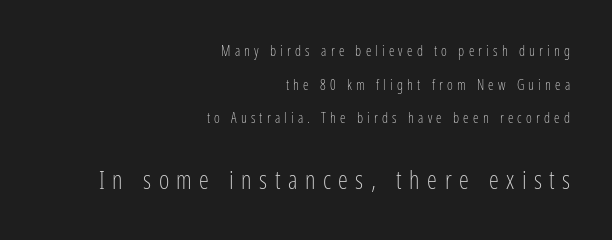
Does the copy run flush right? Yes — the right margin is perfectly even. Larger block? The one below; the one above is distinctly smaller. Stroke mass is kept to a normal reading level or below. The axis of the letterforms is exactly vertical. Interline gaps are noticeably wide in this sample. The passage shown has open, widely tracked lettering throughout.
